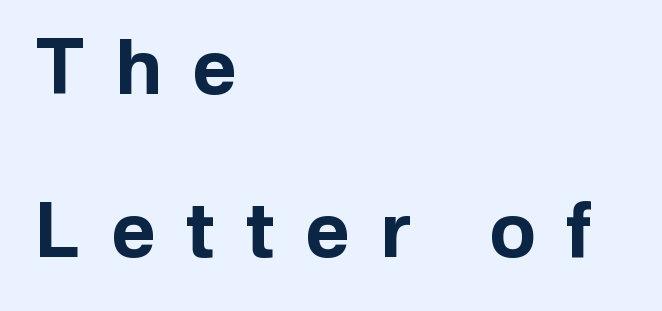
The image shows 76 px bold sans-serif type, upright; set left-aligned, loose line spacing (2.15x), unusually wide letter spacing (+0.4 em), not underlined; low stroke contrast and a medium x-height.
